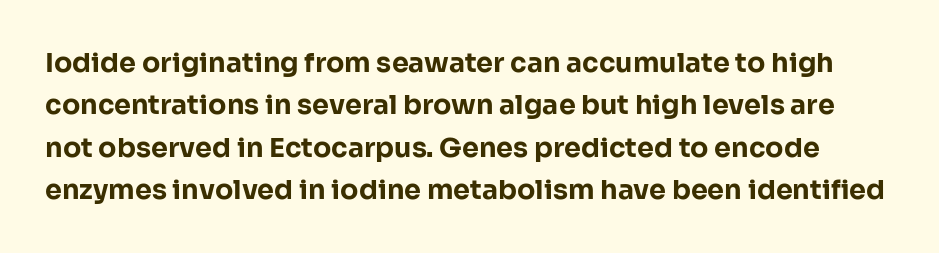
{"italic": "no", "bold": "yes", "underline": "no", "line_spacing": "normal", "line_spacing_ratio": 1.57, "letter_spacing": "normal", "letter_spacing_em": 0.0, "glyph_px": 27}
